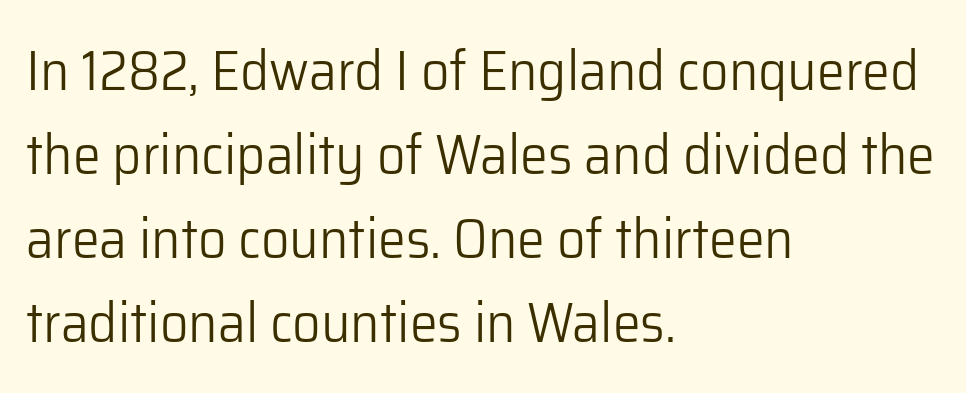
The rendering uses natural spacing where letterforms have individual widths. The foot of each line stays bare and open. The block of text has a typical density, with ordinary space between rows. Inter-character spacing is left at the font's built-in metrics. Typographically, this falls in the sans-serif category. No chunkiness to these letters — they're not bold.
